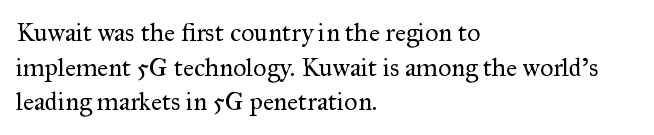
Q: Is the text bold? A: No.
Q: Is the text italic (slanted)? A: No, it is upright.
Q: Is the text underlined? A: No.
Q: How is the paragraph aligned? A: Left-aligned.
Q: Is the spacing between letters normal or unusually wide? A: Normal.
Q: Is the spacing between lines tight, normal or loose? A: Normal.
